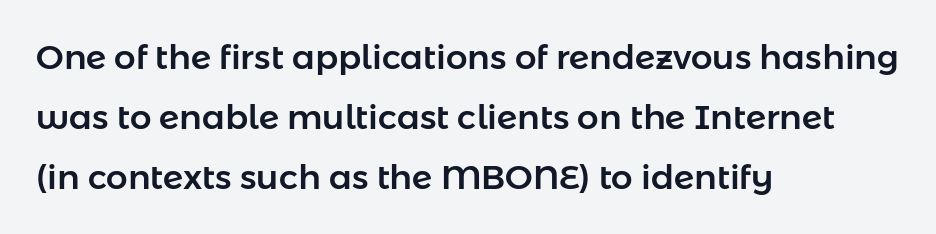
The image shows 34 px sans-serif type, upright; set left-aligned, line spacing 1.76x, normal letter spacing, not underlined; low stroke contrast and a medium x-height.
